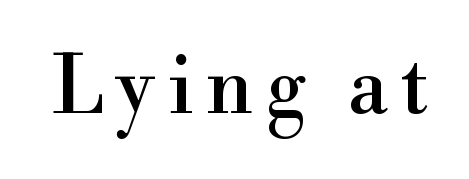
The specimen omits any rule beneath the text block's lines. Character widths vary here, with narrow letters taking less room than wide ones. The passage shown is typeset with a serif family. The typography opts for an upright posture over an oblique one.
